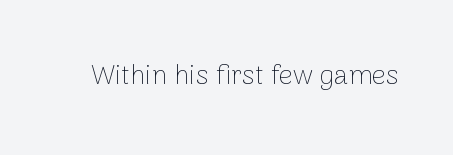
Q: Is the text bold? A: No.
Q: Is the text italic (slanted)? A: No, it is upright.
Q: Is the text underlined? A: No.
Q: Is the spacing between letters normal or unusually wide? A: Normal.
